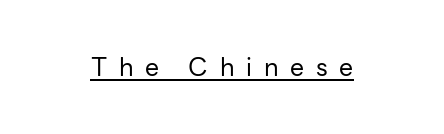
The image shows 25 px text type, upright; set centered, unusually wide letter spacing (+0.47 em), underlined.
